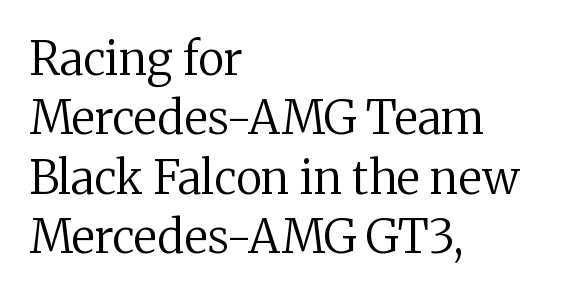
Q: Is the text bold? A: No.
Q: Is the text italic (slanted)? A: No, it is upright.
Q: Is the typeface a serif or a sans-serif typeface? A: Serif.
Q: Is the text underlined? A: No.
Q: How is the paragraph aligned? A: Left-aligned.
Q: Is the spacing between letters normal or unusually wide? A: Normal.
Q: Is the spacing between lines tight, normal or loose? A: Normal.
Q: Width (condensed, normal, or wide)? A: Normal.
Q: Stroke contrast? A: Medium.
Q: x-height? A: Medium.
Q: Monospaced? A: No.
